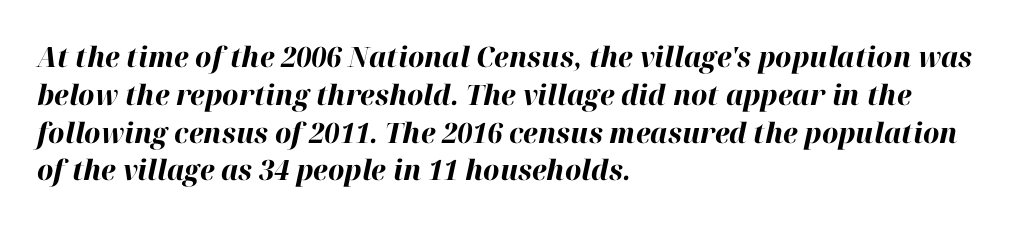
{"italic": "yes", "lean": "right", "slant_degrees": 12, "bold": "yes", "weight": "bold", "width": "normal", "stroke_contrast": "high", "x_height": "medium", "monospaced": "no", "underline": "no", "align": "left", "line_spacing": "normal", "line_spacing_ratio": 1.35, "letter_spacing": "normal", "letter_spacing_em": 0.0, "glyph_px": 28}
